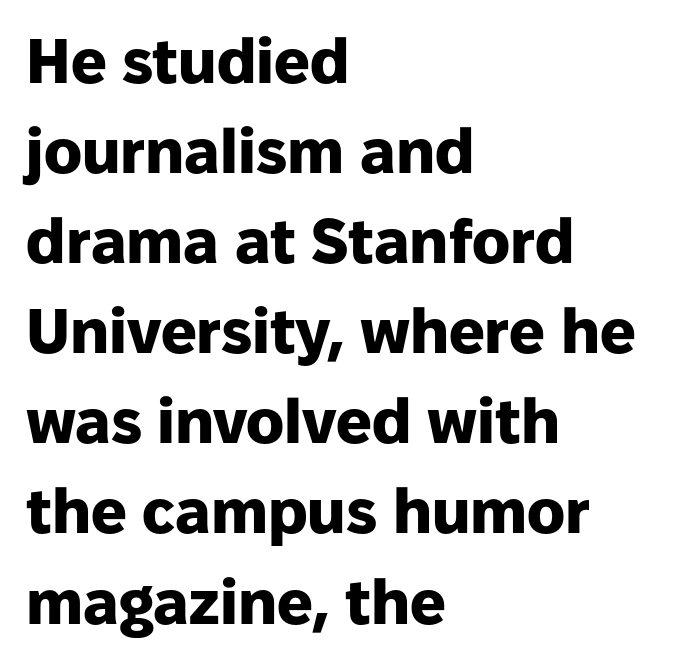
The image shows 63 px heavy sans-serif type, upright; set left-aligned, normal line spacing (1.43x), normal letter spacing, not underlined; low stroke contrast and a medium x-height.
